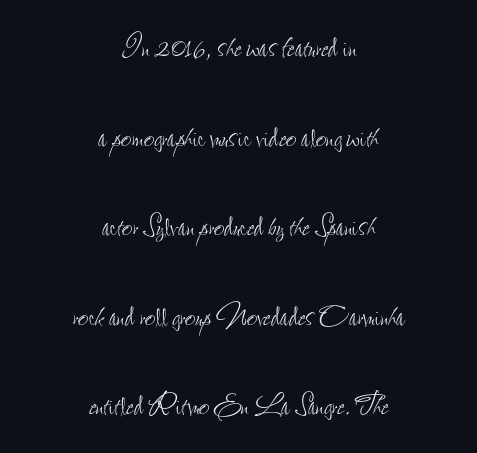
The image shows 37 px thin, condensed type; set centered, loose line spacing (2.42x), normal letter spacing, not underlined; low stroke contrast and a small x-height.
